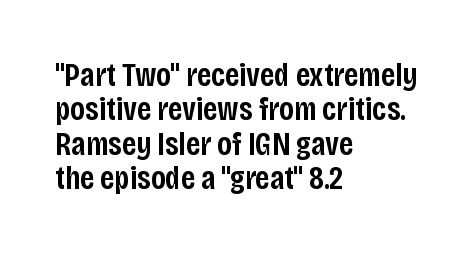
{"serif": "no", "italic": "no", "bold": "semi", "weight": "semibold", "width": "condensed", "stroke_contrast": "low", "x_height": "large", "monospaced": "no", "underline": "no", "align": "left", "line_spacing": "tight", "line_spacing_ratio": 1.04, "letter_spacing": "normal", "letter_spacing_em": 0.0, "glyph_px": 33}
